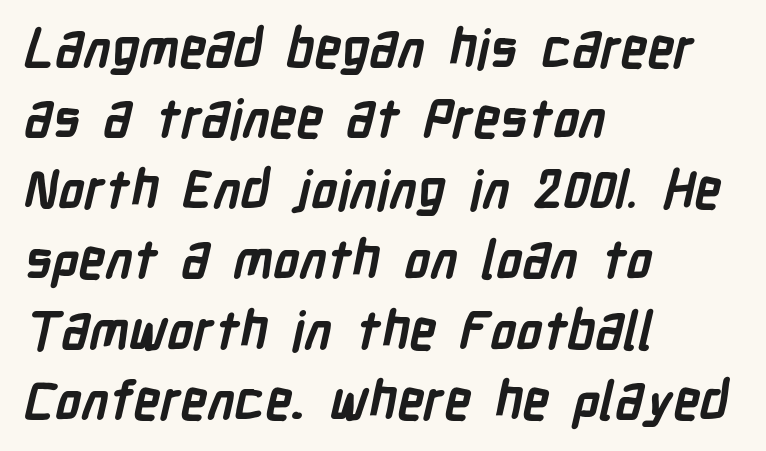
{"serif": "no", "bold": "yes", "weight": "semibold", "width": "condensed", "stroke_contrast": "low", "x_height": "medium", "monospaced": "no", "underline": "no", "align": "left", "line_spacing": "normal", "line_spacing_ratio": 1.33, "letter_spacing": "normal", "letter_spacing_em": 0.0, "glyph_px": 53}
